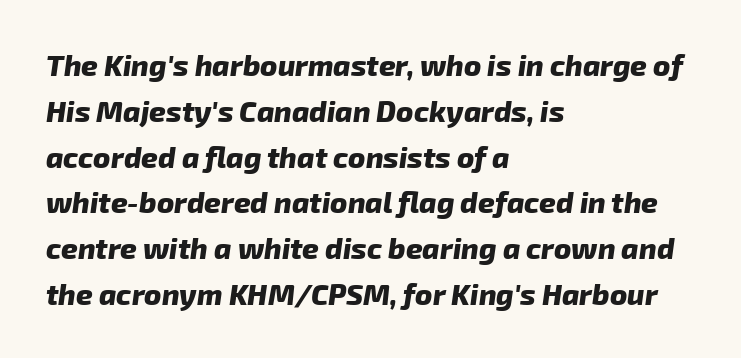
These lines stack with their left ends in a neat column. The letters advance in unequal steps, a hallmark of proportional type. Look at the stroke-to-counter ratio: heavy, a bold. Nope, no serifs anywhere on these letters. This sample keeps an unexceptional amount of space between lines.
